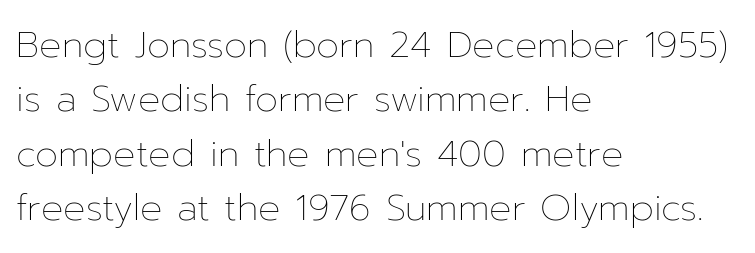
Note the varied advance widths — an 'i' is clearly narrower than an 'm'. Underline: absent. Line spacing here is normal. A typesetter would mark this as roman, not italic. Nobody touched the tracking dial on this one.
